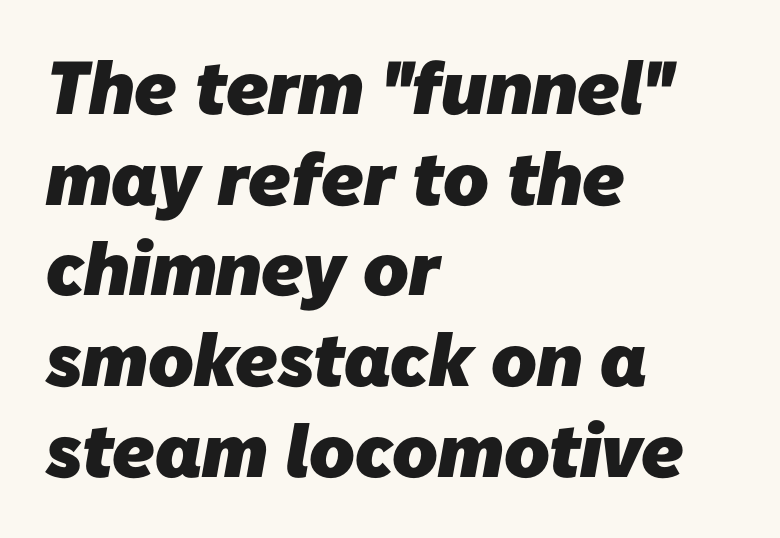
Q: Is the text bold? A: Yes.
Q: Is the typeface a serif or a sans-serif typeface? A: Sans-serif.
Q: Is the text underlined? A: No.
Q: How is the paragraph aligned? A: Left-aligned.
Q: Is the spacing between letters normal or unusually wide? A: Normal.
Q: Width (condensed, normal, or wide)? A: Normal.
Q: Stroke contrast? A: Low.
Q: x-height? A: Medium.
Q: Monospaced? A: No.
